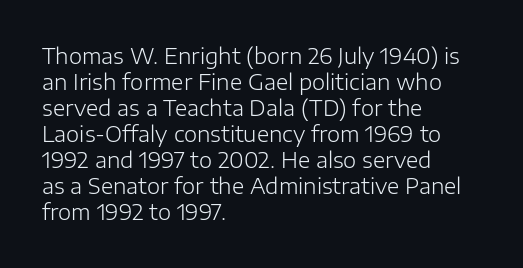
The image shows 21 px text type, upright; set left-aligned, line spacing 1.24x, normal letter spacing, not underlined.
